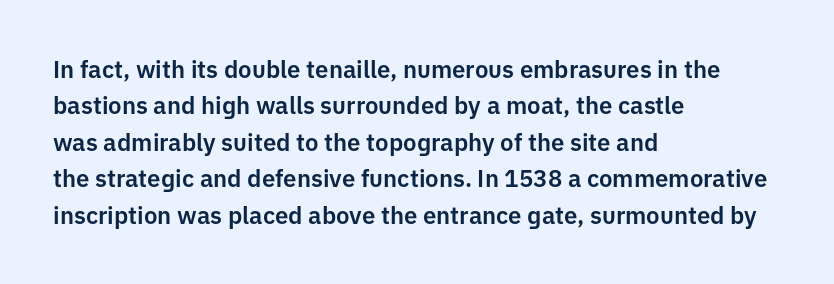
The image shows 24 px text type, upright; set left-aligned, normal line spacing (1.52x), normal letter spacing, not underlined.
